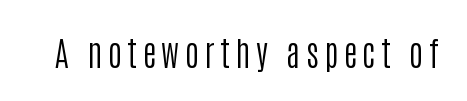
Designer's note — italics off, roman on. Here the designer chose a conventional face with non-uniform glyph widths. The strip under each line holds only bare page. The rendering shows plain stroke endings on the letterforms — a sans-serif design. Ink coverage per letter is moderate at most.
